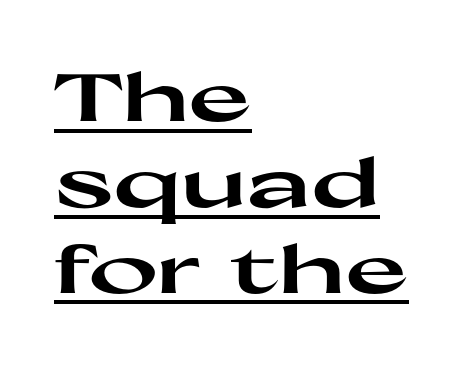
Q: Is the text bold? A: Yes.
Q: Is the text italic (slanted)? A: No, it is upright.
Q: Is the typeface a serif or a sans-serif typeface? A: Sans-serif.
Q: Is the text underlined? A: Yes.
Q: How is the paragraph aligned? A: Left-aligned.
Q: Is the spacing between letters normal or unusually wide? A: Normal.
Q: Is the spacing between lines tight, normal or loose? A: Normal.
Q: Width (condensed, normal, or wide)? A: Wide.
Q: Stroke contrast? A: High.
Q: x-height? A: Medium.
Q: Monospaced? A: No.
